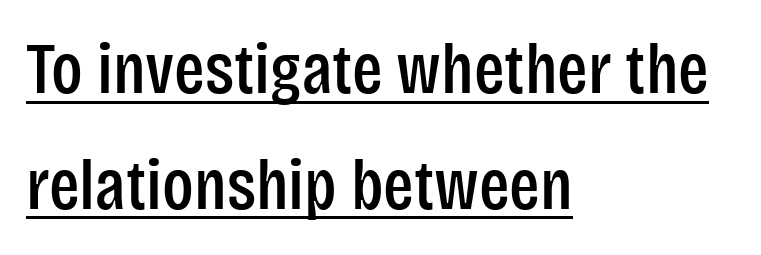
{"serif": "no", "italic": "no", "width": "condensed", "stroke_contrast": "low", "x_height": "large", "monospaced": "no", "underline": "yes", "align": "left", "line_spacing": "normal", "line_spacing_ratio": 1.63, "letter_spacing": "normal", "letter_spacing_em": 0.0, "glyph_px": 71}
